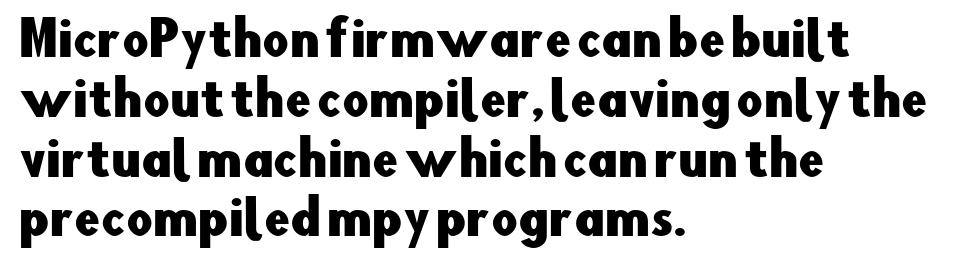
The image shows 46 px sans-serif type, upright; set left-aligned, normal line spacing (1.3x), normal letter spacing, not underlined; low stroke contrast and a small x-height.
